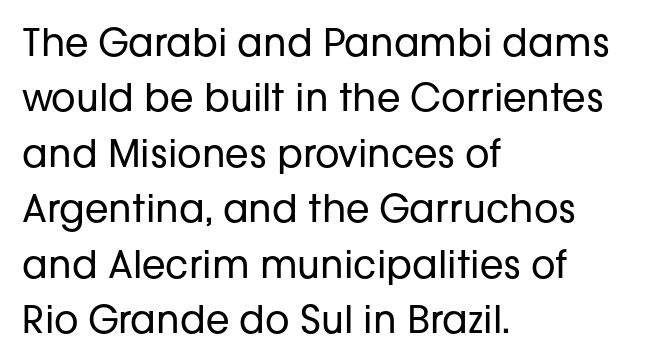
Q: Is the text bold? A: No.
Q: Is the text italic (slanted)? A: No, it is upright.
Q: Is the typeface a serif or a sans-serif typeface? A: Sans-serif.
Q: Is the text underlined? A: No.
Q: How is the paragraph aligned? A: Left-aligned.
Q: Is the spacing between letters normal or unusually wide? A: Normal.
Q: Is the spacing between lines tight, normal or loose? A: Normal.
Q: Width (condensed, normal, or wide)? A: Normal.
Q: Stroke contrast? A: Low.
Q: x-height? A: Medium.
Q: Monospaced? A: No.
